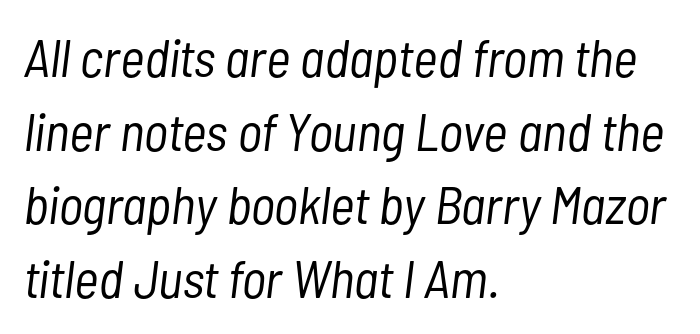
{"italic": "yes", "lean": "right", "slant_degrees": 7, "bold": "no", "weight": "light", "width": "condensed", "stroke_contrast": "low", "x_height": "medium", "monospaced": "no", "underline": "no", "align": "left", "line_spacing": "normal", "line_spacing_ratio": 1.39, "letter_spacing": "normal", "letter_spacing_em": 0.0, "glyph_px": 53}
